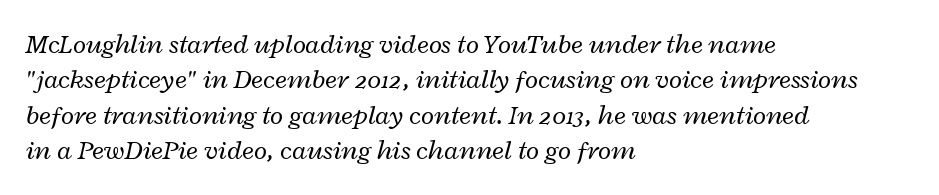
The image shows 27 px text type, italic (leaning right); set left-aligned, normal line spacing (1.31x), normal letter spacing, not underlined.
